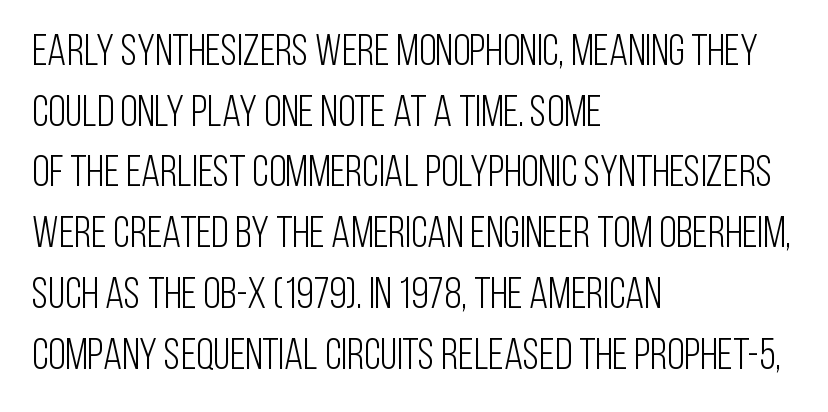
Underlining? Definitely not there. You could not count columns in this text — the font is proportionally spaced. It's the straight-up-and-down kind of type. What kind of face is this? One without serifs — a sans.
